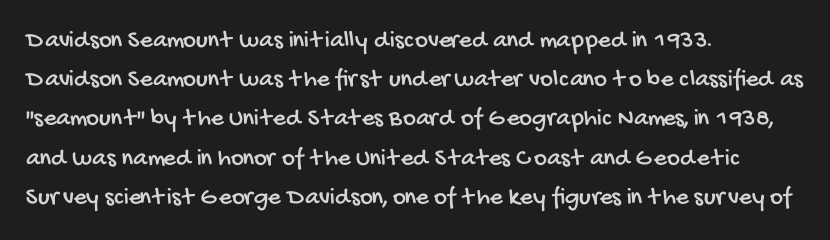
The lines are quadded left. Observe the ordinary spacing: letters are neighbours, not strangers. The string is rendered with underlining switched off. Each new line begins a customary step beneath the previous one.
